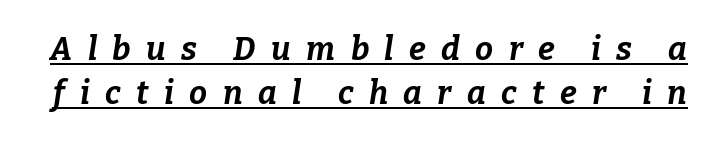
Q: Is the text bold? A: Yes.
Q: Is the text italic (slanted)? A: Yes, it leans right by about 9 degrees.
Q: Is the text underlined? A: Yes.
Q: Is the spacing between letters normal or unusually wide? A: Unusually wide.
Q: Is the spacing between lines tight, normal or loose? A: Normal.
Q: Width (condensed, normal, or wide)? A: Normal.
Q: Stroke contrast? A: Low.
Q: x-height? A: Medium.
Q: Monospaced? A: No.
